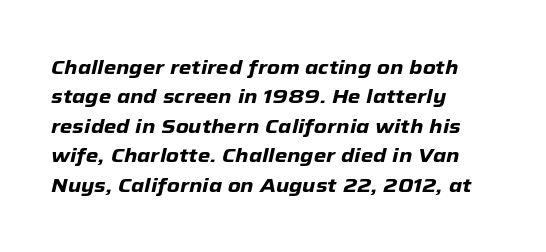
{"italic": "yes", "lean": "right", "slant_degrees": 12, "bold": "yes", "underline": "no", "align": "left", "line_spacing": "normal", "line_spacing_ratio": 1.47, "letter_spacing": "normal", "letter_spacing_em": 0.0, "glyph_px": 20}
